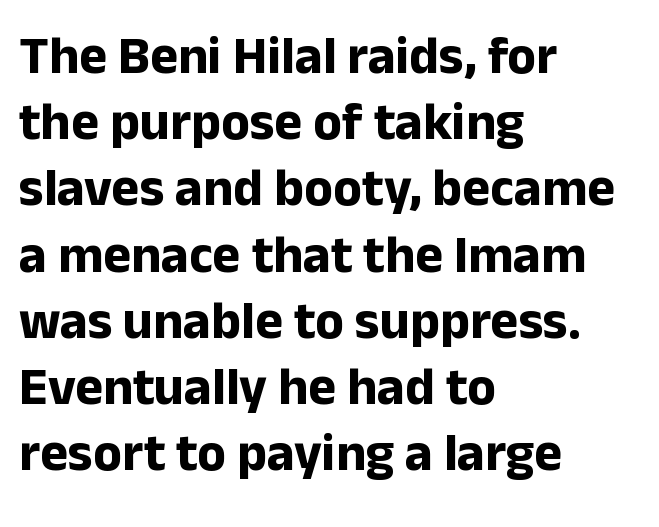
The image shows 53 px bold sans-serif type, upright; set left-aligned, normal line spacing (1.25x), normal letter spacing, not underlined; low stroke contrast and a medium x-height.
